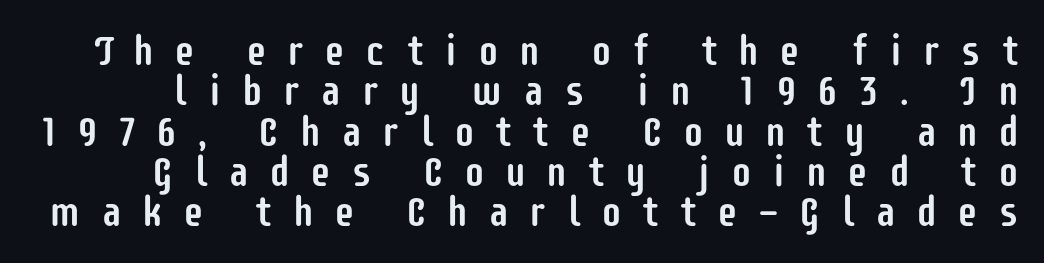
Here the designer chose a conventional face with non-uniform glyph widths. The font family rendered here belongs to the sans-serif group. A typesetter would mark this as roman, not italic. Rows of type sit shoulder to shoulder in the vertical direction. The letters are spread apart with noticeably loose tracking.
